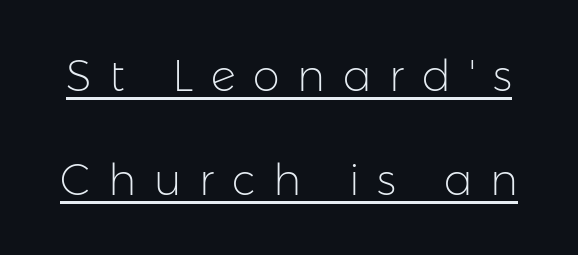
The image shows 43 px light sans-serif type, upright; set loose line spacing (2.41x), unusually wide letter spacing (+0.41 em), underlined; low stroke contrast and a medium x-height.
